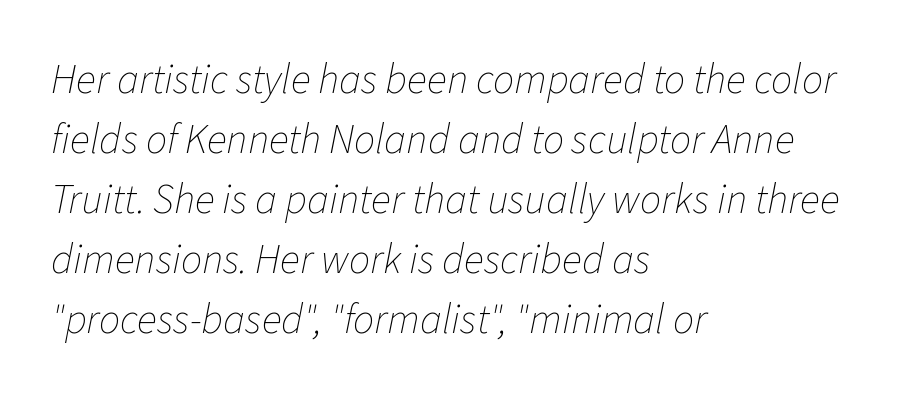
Q: Is the text bold? A: No.
Q: Is the text italic (slanted)? A: Yes, it leans right by about 11 degrees.
Q: Is the text underlined? A: No.
Q: How is the paragraph aligned? A: Left-aligned.
Q: Is the spacing between letters normal or unusually wide? A: Normal.
Q: Is the spacing between lines tight, normal or loose? A: Normal.
Q: Width (condensed, normal, or wide)? A: Normal.
Q: Stroke contrast? A: Low.
Q: x-height? A: Medium.
Q: Monospaced? A: No.
